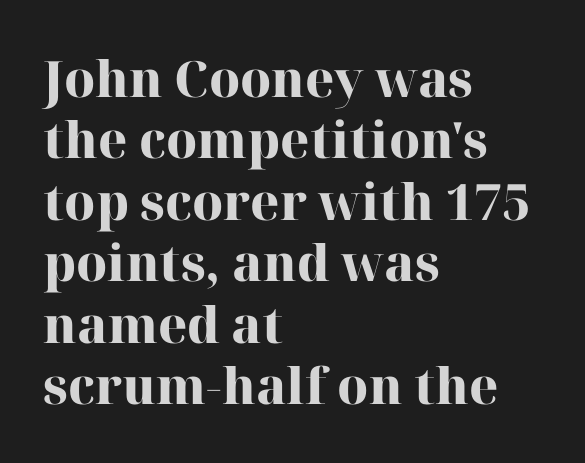
The image shows 50 px heavy serif type, upright; set left-aligned, line spacing 1.23x, normal letter spacing, not underlined; high stroke contrast and a medium x-height.
